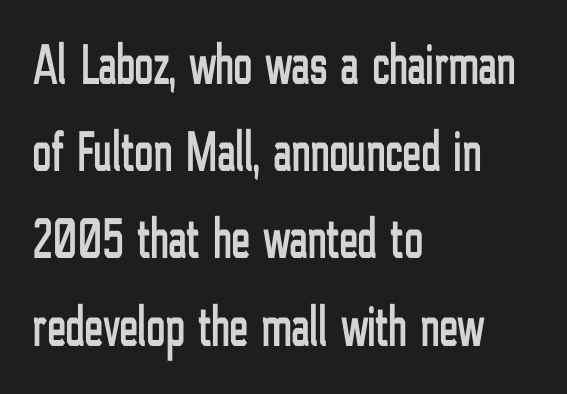
The image shows 57 px condensed sans-serif type, upright; set left-aligned, normal line spacing (1.53x), normal letter spacing, not underlined; low stroke contrast and a medium x-height.
